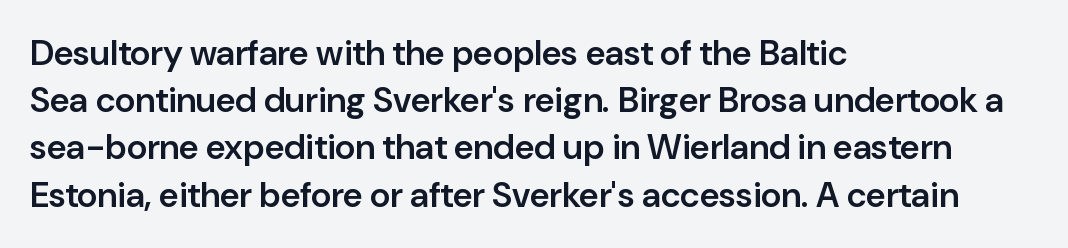
Q: Is the text bold? A: Semi-bold.
Q: Is the text italic (slanted)? A: No, it is upright.
Q: Is the typeface a serif or a sans-serif typeface? A: Sans-serif.
Q: Is the text underlined? A: No.
Q: How is the paragraph aligned? A: Left-aligned.
Q: Is the spacing between letters normal or unusually wide? A: Normal.
Q: Is the spacing between lines tight, normal or loose? A: Normal.
Q: Width (condensed, normal, or wide)? A: Normal.
Q: Stroke contrast? A: Low.
Q: x-height? A: Medium.
Q: Monospaced? A: No.
